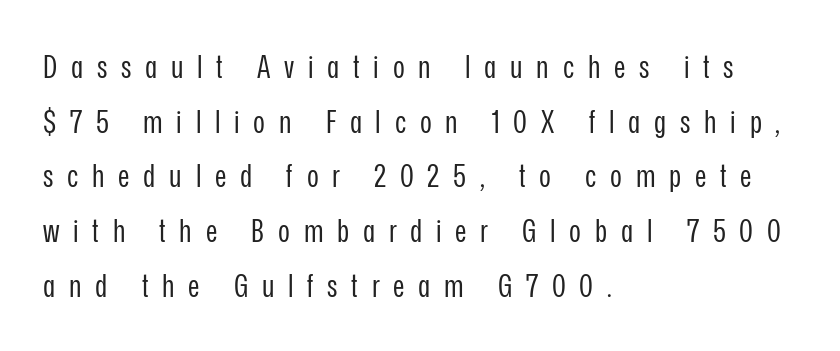
Q: Is the text bold? A: No.
Q: Is the text italic (slanted)? A: No, it is upright.
Q: Is the typeface a serif or a sans-serif typeface? A: Sans-serif.
Q: Is the text underlined? A: No.
Q: How is the paragraph aligned? A: Left-aligned.
Q: Is the spacing between letters normal or unusually wide? A: Unusually wide.
Q: Width (condensed, normal, or wide)? A: Condensed.
Q: Stroke contrast? A: Low.
Q: x-height? A: Medium.
Q: Monospaced? A: No.
